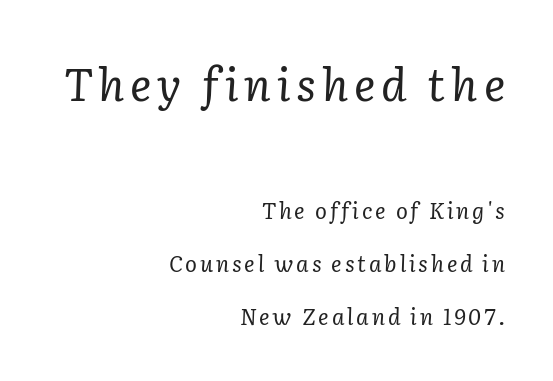
{"serif": "yes", "italic": "yes", "lean": "right", "slant_degrees": 2, "bold": "no", "weight": "regular", "width": "normal", "stroke_contrast": "low", "x_height": "medium", "monospaced": "no", "underline": "no", "align": "right", "line_spacing": "loose", "line_spacing_ratio": 2.42, "larger_block": "first", "size_ratio": 2.05, "glyph_px": 45}
